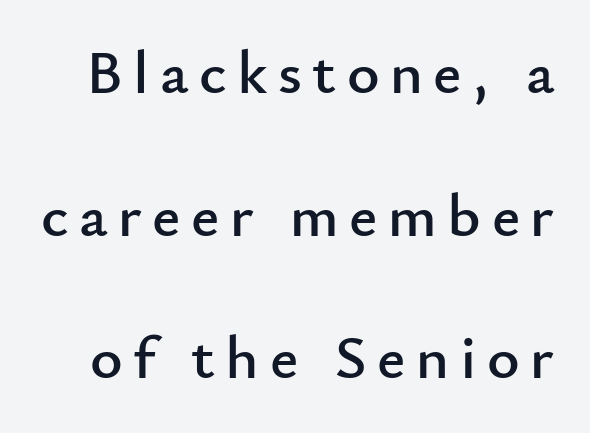
Q: Is the text italic (slanted)? A: No, it is upright.
Q: Is the typeface a serif or a sans-serif typeface? A: Sans-serif.
Q: Is the text underlined? A: No.
Q: Is the spacing between lines tight, normal or loose? A: Loose.
Q: Width (condensed, normal, or wide)? A: Normal.
Q: Stroke contrast? A: Low.
Q: x-height? A: Small.
Q: Monospaced? A: No.
